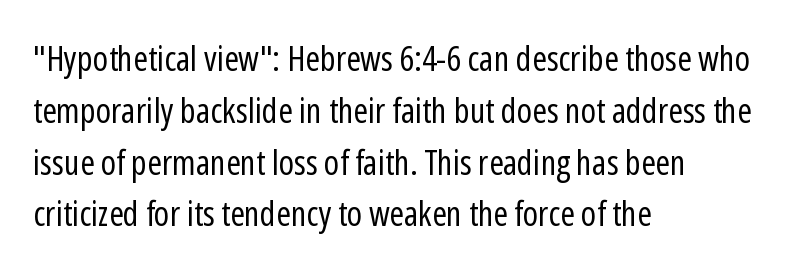
{"serif": "no", "italic": "no", "bold": "no", "weight": "regular", "width": "condensed", "stroke_contrast": "low", "x_height": "medium", "monospaced": "no", "underline": "no", "align": "left", "line_spacing": "normal", "line_spacing_ratio": 1.48, "letter_spacing": "normal", "letter_spacing_em": 0.0, "glyph_px": 35}
